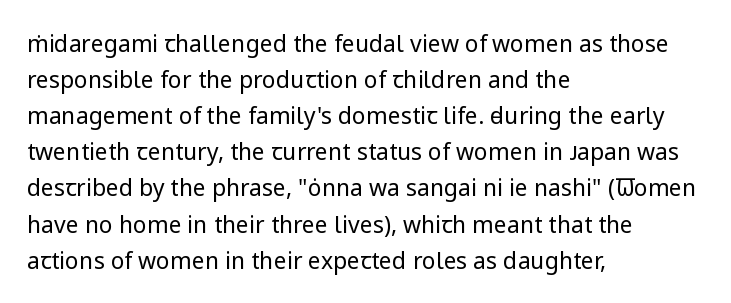
The image shows 23 px text type, upright; set left-aligned, normal line spacing (1.57x), normal letter spacing, not underlined.
